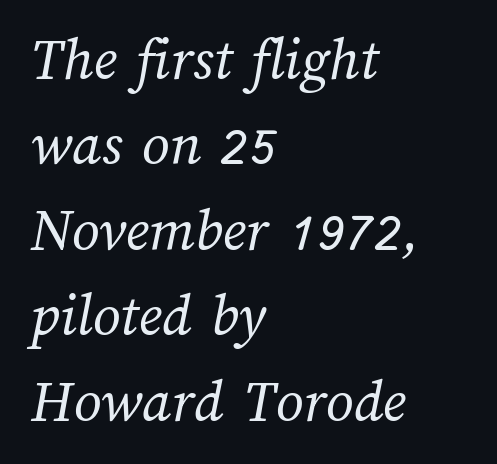
Q: Is the text bold? A: No.
Q: Is the text underlined? A: No.
Q: How is the paragraph aligned? A: Left-aligned.
Q: Is the spacing between letters normal or unusually wide? A: Normal.
Q: Is the spacing between lines tight, normal or loose? A: Normal.
Q: Width (condensed, normal, or wide)? A: Normal.
Q: Stroke contrast? A: Medium.
Q: x-height? A: Medium.
Q: Monospaced? A: No.
